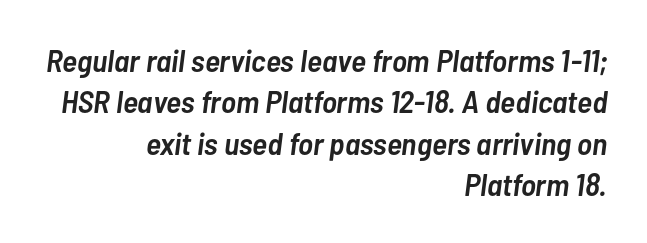
{"italic": "yes", "lean": "right", "slant_degrees": 7, "bold": "semi", "weight": "semibold", "width": "condensed", "stroke_contrast": "low", "x_height": "medium", "monospaced": "no", "underline": "no", "align": "right", "line_spacing": "normal", "line_spacing_ratio": 1.29, "letter_spacing": "normal", "letter_spacing_em": 0.0, "glyph_px": 32}
